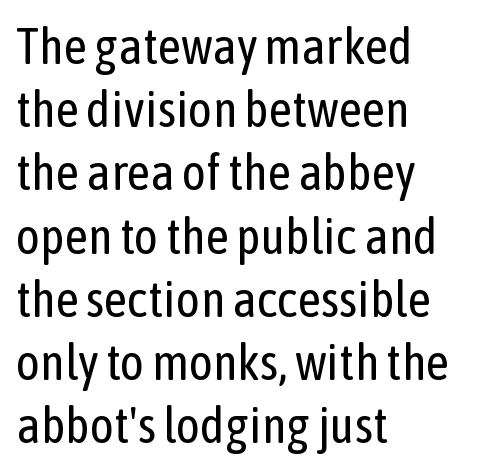
It's the straight-up-and-down kind of type. Underline: absent. Caption: multi-line text, flush left, ragged right. Type style note: lacks serifs. Looks like regular typesetting: each glyph gets only the width it needs. The font sits on the lighter half of the weight spectrum, regular included.
